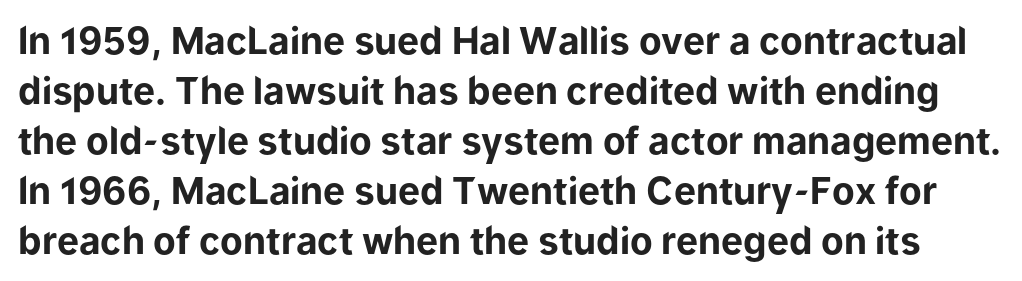
Q: Is the text bold? A: Yes.
Q: Is the text italic (slanted)? A: No, it is upright.
Q: Is the typeface a serif or a sans-serif typeface? A: Sans-serif.
Q: Is the text underlined? A: No.
Q: Is the spacing between letters normal or unusually wide? A: Normal.
Q: Is the spacing between lines tight, normal or loose? A: Normal.
Q: Width (condensed, normal, or wide)? A: Normal.
Q: Stroke contrast? A: Low.
Q: x-height? A: Medium.
Q: Monospaced? A: No.
